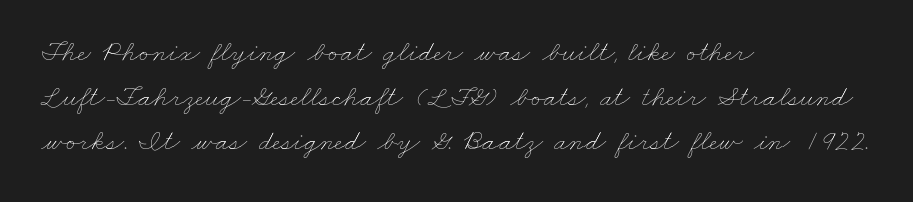
Weight: not bold — regular or lighter. Underline: absent. Typeset ragged right — the left edge is the straight one. Letter spacing: default. Leading: standard.
